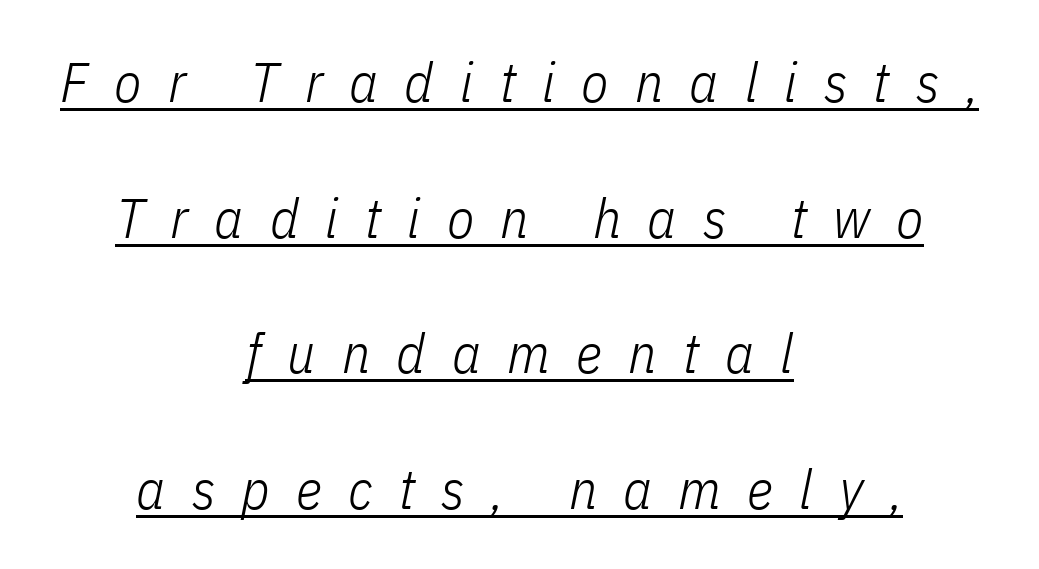
There's an unmistakable incline to the writing here. What's the leading like? Stretched, with rows far apart. Characters follow at a spacing far wider than the type designer built in. Is this a fixed-width face? No — the glyphs have proportional, varying widths. The cut favours lightness, reaching ordinary text weight at its darkest.
